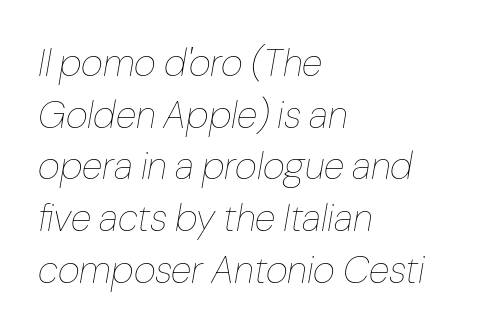
{"italic": "yes", "lean": "right", "slant_degrees": 10, "bold": "no", "weight": "thin", "width": "normal", "stroke_contrast": "low", "x_height": "medium", "monospaced": "no", "underline": "no", "align": "left", "line_spacing": "normal", "line_spacing_ratio": 1.36, "letter_spacing": "normal", "letter_spacing_em": 0.0, "glyph_px": 38}
